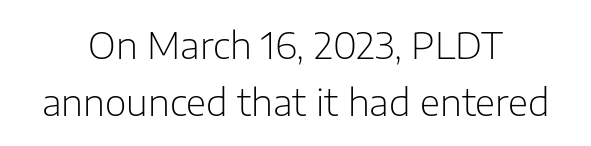
{"serif": "no", "italic": "no", "bold": "no", "weight": "light", "width": "normal", "stroke_contrast": "low", "x_height": "medium", "monospaced": "no", "underline": "no", "align": "center", "line_spacing": "normal", "line_spacing_ratio": 1.55, "letter_spacing": "normal", "letter_spacing_em": 0.0, "glyph_px": 37}
